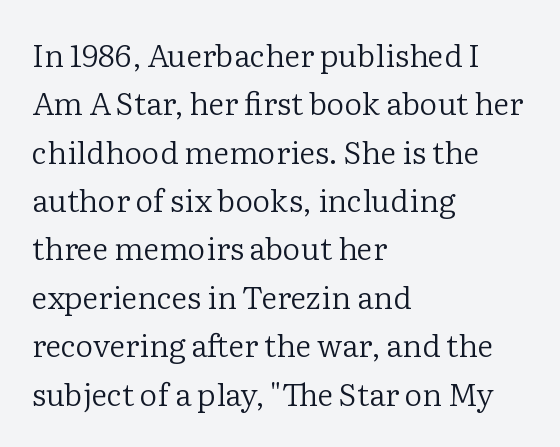
The ragged edge is on the right, which tells us the setting is flush left. These lines are rendered in a variable-pitch font. Every character sits straight up, as roman type does. Anything drawn beneath the words? Only blank space. To sum up the face: it has serifs. Evenly set lines give the paragraph a standard silhouette.
